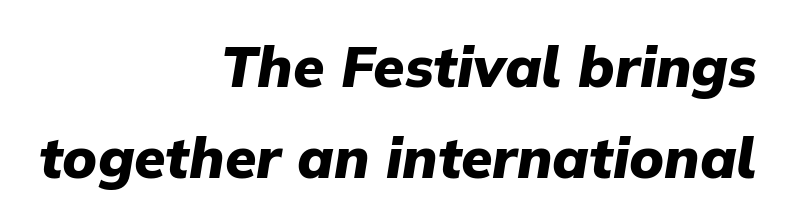
Q: Is the text bold? A: Yes.
Q: Is the text italic (slanted)? A: Yes, it leans right by about 9 degrees.
Q: Is the text underlined? A: No.
Q: How is the paragraph aligned? A: Right-aligned.
Q: Is the spacing between letters normal or unusually wide? A: Normal.
Q: Is the spacing between lines tight, normal or loose? A: Normal.
Q: Width (condensed, normal, or wide)? A: Normal.
Q: Stroke contrast? A: Low.
Q: x-height? A: Medium.
Q: Monospaced? A: No.
